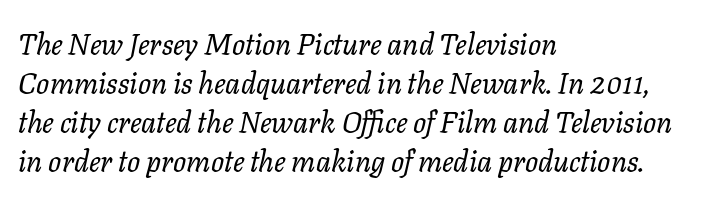
The passage shown is typed in a proportional face where columns would drift. The glyphs are unaccompanied by any horizontal stroke below them. Short and long lines alike share a common starting point at left. The horizontal fit of the characters is conventional and even. There's an unmistakable incline to the writing here. Each new line begins a customary step beneath the previous one.
